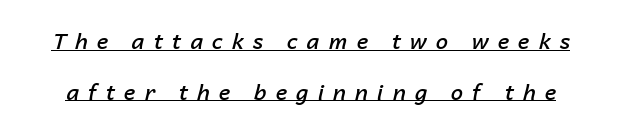
The image shows 22 px text type, italic (leaning right); set loose line spacing (2.3x), unusually wide letter spacing (+0.41 em), underlined.
